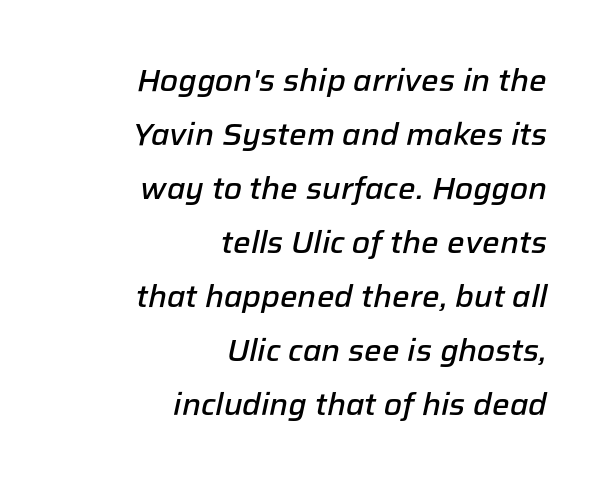
Q: Is the text bold? A: Semi-bold.
Q: Is the text italic (slanted)? A: Yes, it leans right by about 12 degrees.
Q: Is the text underlined? A: No.
Q: How is the paragraph aligned? A: Right-aligned.
Q: Is the spacing between letters normal or unusually wide? A: Normal.
Q: Width (condensed, normal, or wide)? A: Normal.
Q: Stroke contrast? A: Low.
Q: x-height? A: Medium.
Q: Monospaced? A: No.
